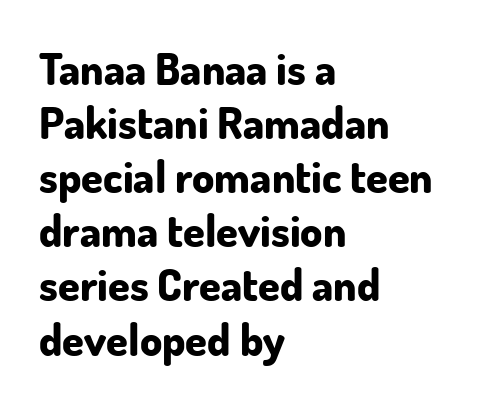
The image shows 44 px bold sans-serif type, upright; set left-aligned, line spacing 1.23x, normal letter spacing, not underlined; low stroke contrast and a small x-height.
